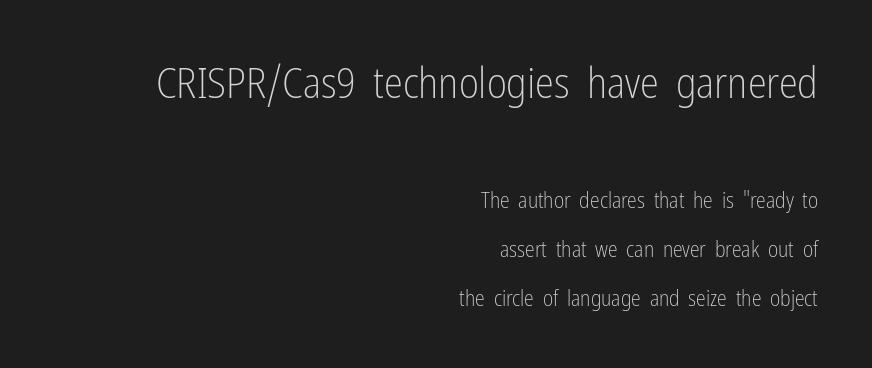
The letters sit at their default tracking, neither squeezed nor spread. Looks like regular typesetting: each glyph gets only the width it needs. A great deal of white space separates one row of letters from the next. The lettering stays uniformly vertical, giving the passage a roman look. The rendering shows plain stroke endings on the letterforms — a sans-serif design. All the whitespace from short lines collects on the left.
